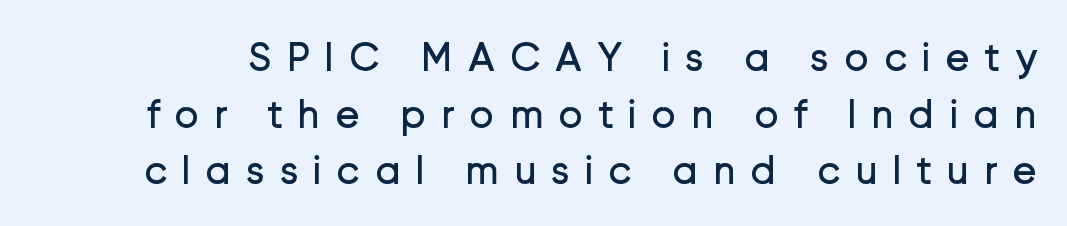
The image shows 42 px regular-weight sans-serif type, upright; set normal line spacing (1.35x), unusually wide letter spacing (+0.34 em), not underlined; low stroke contrast and a medium x-height.
